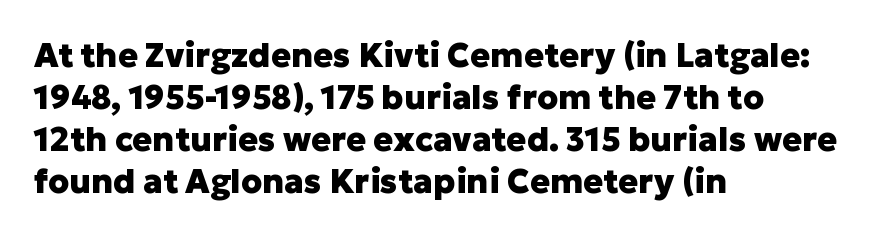
Q: Is the text bold? A: Yes.
Q: Is the text italic (slanted)? A: No, it is upright.
Q: Is the typeface a serif or a sans-serif typeface? A: Sans-serif.
Q: Is the text underlined? A: No.
Q: How is the paragraph aligned? A: Left-aligned.
Q: Is the spacing between letters normal or unusually wide? A: Normal.
Q: Is the spacing between lines tight, normal or loose? A: Normal.
Q: Width (condensed, normal, or wide)? A: Normal.
Q: Stroke contrast? A: Low.
Q: x-height? A: Medium.
Q: Monospaced? A: No.
